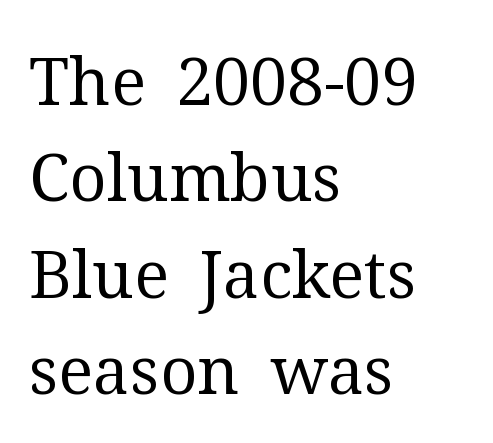
Q: Is the text bold? A: No.
Q: Is the text italic (slanted)? A: No, it is upright.
Q: Is the typeface a serif or a sans-serif typeface? A: Serif.
Q: Is the text underlined? A: No.
Q: How is the paragraph aligned? A: Left-aligned.
Q: Is the spacing between letters normal or unusually wide? A: Normal.
Q: Is the spacing between lines tight, normal or loose? A: Normal.
Q: Width (condensed, normal, or wide)? A: Normal.
Q: Stroke contrast? A: Medium.
Q: x-height? A: Medium.
Q: Monospaced? A: No.
